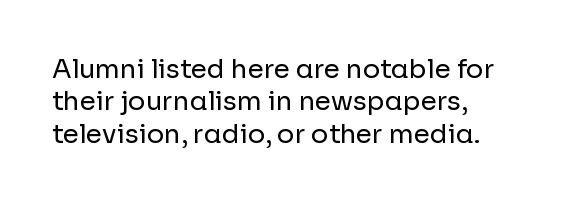
Q: Is the text bold? A: No.
Q: Is the text italic (slanted)? A: No, it is upright.
Q: Is the text underlined? A: No.
Q: How is the paragraph aligned? A: Left-aligned.
Q: Is the spacing between letters normal or unusually wide? A: Normal.
Q: Is the spacing between lines tight, normal or loose? A: Normal.
